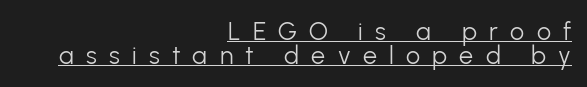
Q: Is the text bold? A: No.
Q: Is the text italic (slanted)? A: No, it is upright.
Q: Is the text underlined? A: Yes.
Q: How is the paragraph aligned? A: Right-aligned.
Q: Is the spacing between letters normal or unusually wide? A: Unusually wide.
Q: Is the spacing between lines tight, normal or loose? A: Tight.
